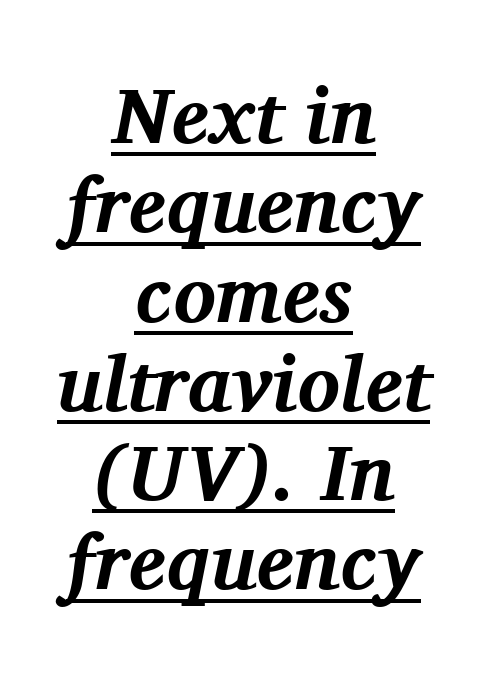
Q: Is the text bold? A: Yes.
Q: Is the text italic (slanted)? A: Yes, it leans right by about 11 degrees.
Q: Is the typeface a serif or a sans-serif typeface? A: Serif.
Q: Is the text underlined? A: Yes.
Q: How is the paragraph aligned? A: Centered.
Q: Is the spacing between letters normal or unusually wide? A: Normal.
Q: Is the spacing between lines tight, normal or loose? A: Tight.
Q: Width (condensed, normal, or wide)? A: Normal.
Q: Stroke contrast? A: Medium.
Q: x-height? A: Medium.
Q: Monospaced? A: No.
